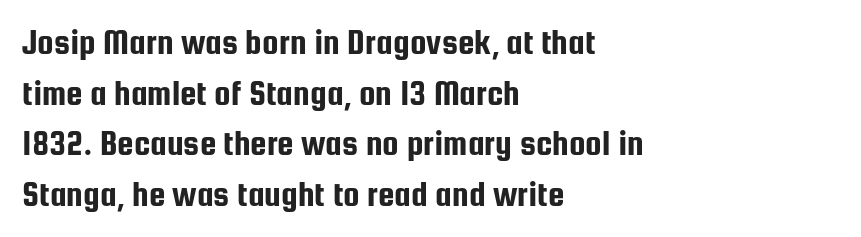
Q: Is the text italic (slanted)? A: No, it is upright.
Q: Is the typeface a serif or a sans-serif typeface? A: Sans-serif.
Q: Is the text underlined? A: No.
Q: How is the paragraph aligned? A: Left-aligned.
Q: Is the spacing between letters normal or unusually wide? A: Normal.
Q: Is the spacing between lines tight, normal or loose? A: Normal.
Q: Width (condensed, normal, or wide)? A: Condensed.
Q: Stroke contrast? A: Low.
Q: x-height? A: Medium.
Q: Monospaced? A: No.
